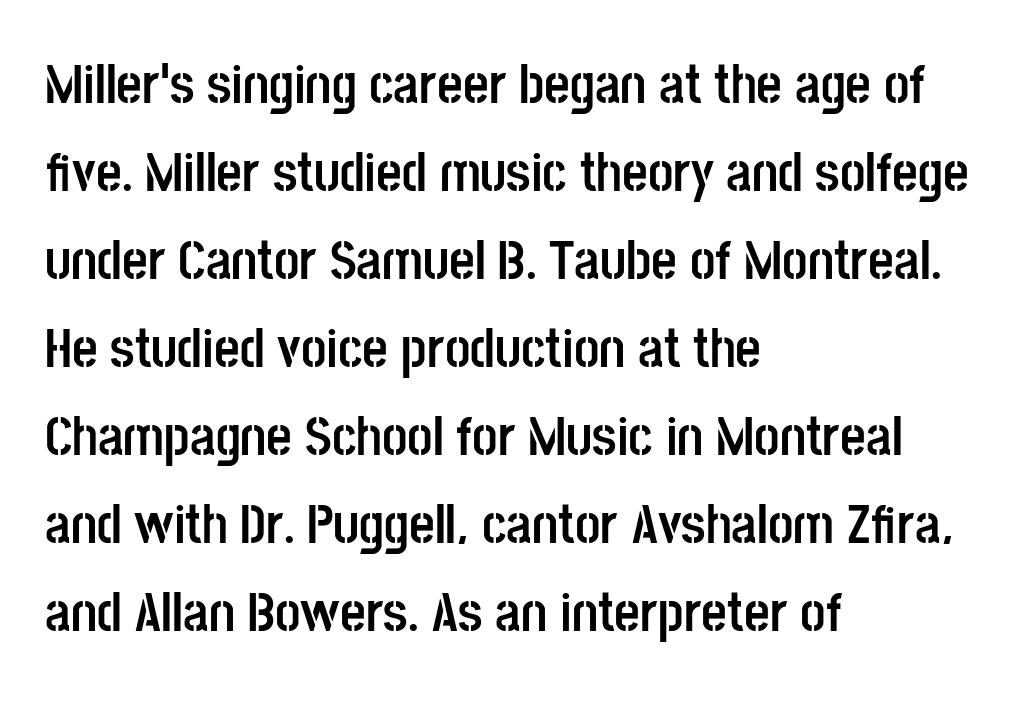
The image shows 56 px semibold, condensed sans-serif type, upright; set left-aligned, normal line spacing (1.57x), normal letter spacing, not underlined; low stroke contrast and a large x-height.
